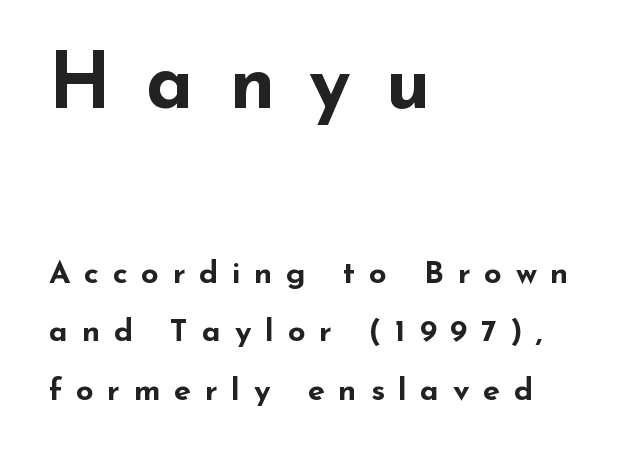
The image shows 78 px bold, wide sans-serif type, upright; set left-aligned, line spacing 1.89x, unusually wide letter spacing (+0.44 em), not underlined; the first (top) block is 2.52x larger; low stroke contrast and a small x-height.
